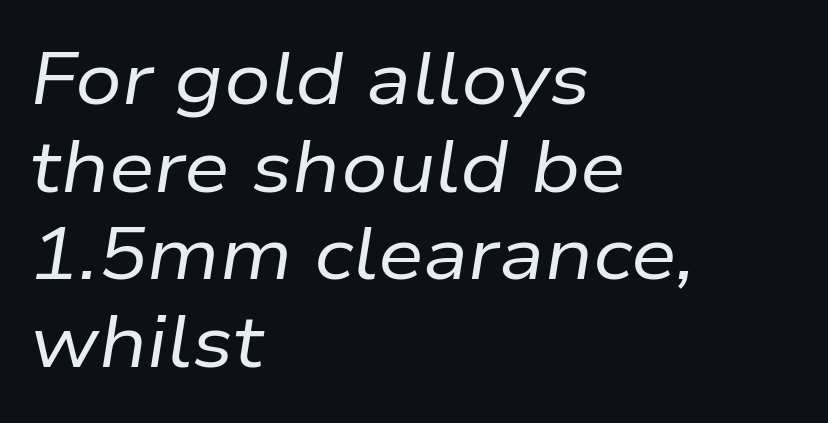
Q: Is the text bold? A: No.
Q: Is the text italic (slanted)? A: Yes, it leans right by about 9 degrees.
Q: Is the text underlined? A: No.
Q: How is the paragraph aligned? A: Left-aligned.
Q: Is the spacing between letters normal or unusually wide? A: Normal.
Q: Width (condensed, normal, or wide)? A: Normal.
Q: Stroke contrast? A: Low.
Q: x-height? A: Medium.
Q: Monospaced? A: No.
